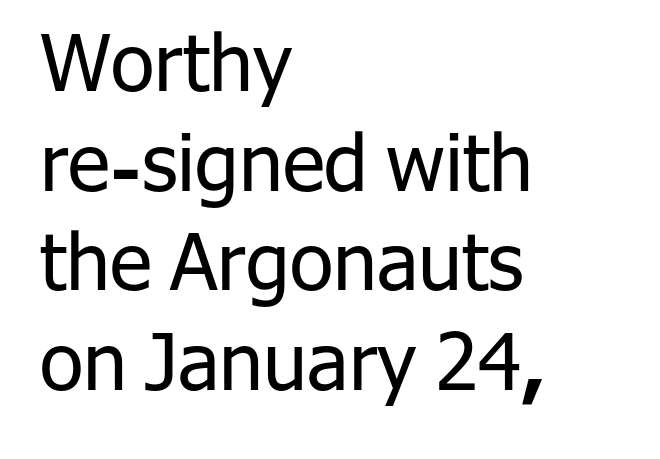
{"serif": "no", "italic": "no", "bold": "no", "weight": "regular", "width": "normal", "stroke_contrast": "low", "x_height": "medium", "monospaced": "no", "underline": "no", "align": "left", "line_spacing": "normal", "line_spacing_ratio": 1.26, "letter_spacing": "normal", "letter_spacing_em": 0.0, "glyph_px": 79}
